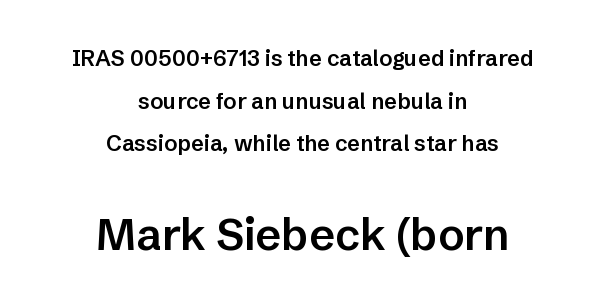
The font is running at a semibold setting, under full bold. The line-height multiplier appears high, well above default. Glance below the letters and you will spot only blank space. The passage shown begins with its smaller block and ends with its larger one. In terms of letterspacing, this is plain default setting.
